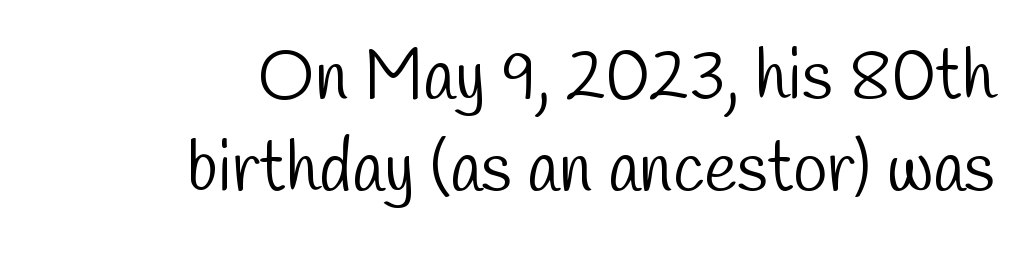
The image shows 70 px light, condensed sans-serif type; set right-aligned, normal line spacing (1.31x), normal letter spacing, not underlined; low stroke contrast and a medium x-height.
